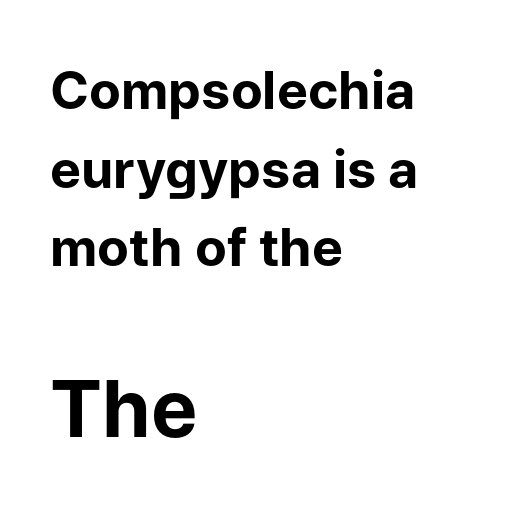
{"serif": "no", "italic": "no", "bold": "yes", "weight": "bold", "width": "normal", "stroke_contrast": "low", "x_height": "medium", "monospaced": "no", "underline": "no", "align": "left", "line_spacing": "normal", "line_spacing_ratio": 1.51, "letter_spacing": "normal", "letter_spacing_em": 0.0, "larger_block": "second", "size_ratio": 1.5, "glyph_px": 78}
